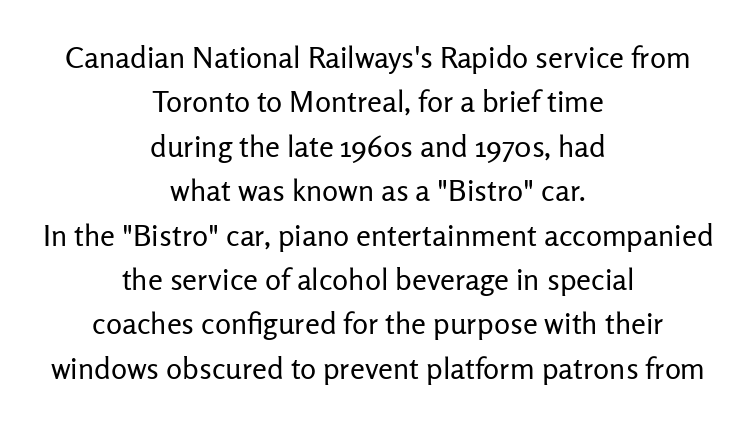
The gap between lines stays unmarked. Nothing heavy about these letters — not bold at all. Teacher's note: observe the equal gaps on both sides — that is centered alignment. Looks like regular typesetting: each glyph gets only the width it needs. Typographically, this falls in the sans-serif category.
